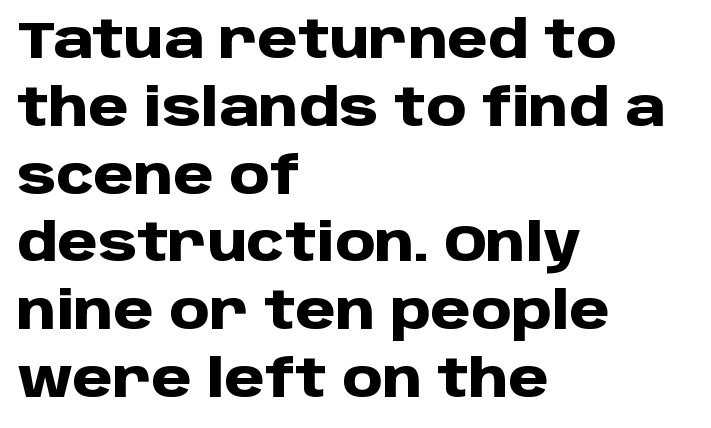
Glance below the letters and you will spot only blank space. The font's upright variant was chosen for this text. The letters advance in unequal steps, a hallmark of proportional type. What's the leading like? Ordinary, nothing unusual.
